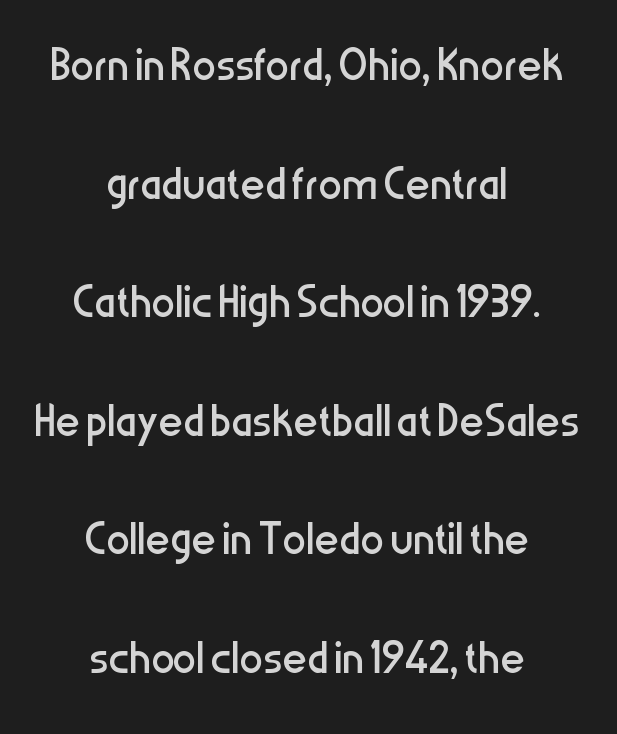
Does the lettering tilt? It doesn't — this is upright. Varying glyph widths throughout — classic text-font behaviour. If you measured baseline to baseline, you'd find a long distance. Which margin do the lines hug? Neither — every line sits in the middle. The gaps between neighbouring characters are ordinary and unremarkable.
